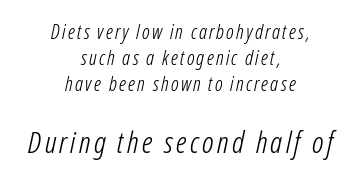
The passage shown is not underscored anywhere. Here the designer chose a conventional face with non-uniform glyph widths. The text carries the slant typical of an italic or oblique font. The paragraph has two soft edges and a firm central axis. Rows of type keep a routine distance in the vertical direction.
